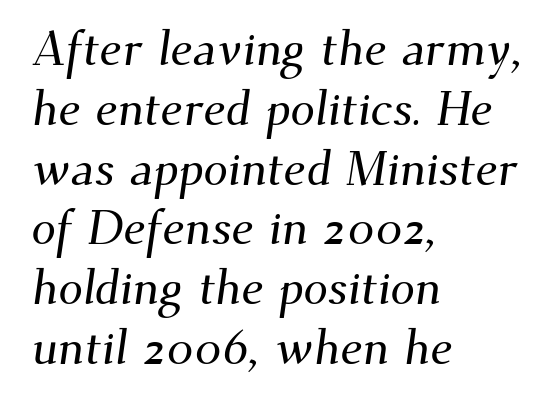
{"serif": "yes", "width": "normal", "stroke_contrast": "medium", "x_height": "small", "monospaced": "no", "underline": "no", "align": "left", "line_spacing_ratio": 1.22, "letter_spacing": "normal", "letter_spacing_em": 0.0, "glyph_px": 49}
